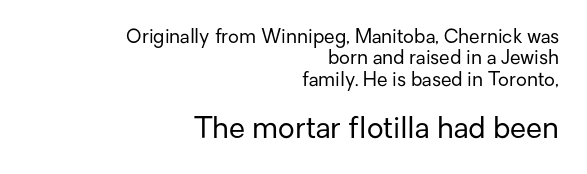
The image shows 29 px regular-weight sans-serif type, upright; set right-aligned, tight line spacing (1.13x), normal letter spacing, not underlined; the second (bottom) block is 1.53x larger; low stroke contrast and a medium x-height.
